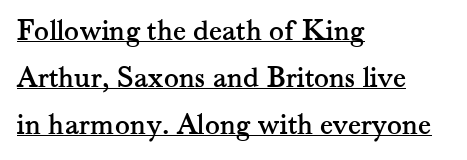
{"serif": "yes", "italic": "no", "width": "normal", "stroke_contrast": "medium", "x_height": "small", "monospaced": "no", "underline": "yes", "align": "left", "line_spacing": "normal", "line_spacing_ratio": 1.51, "letter_spacing": "normal", "letter_spacing_em": 0.0, "glyph_px": 31}
